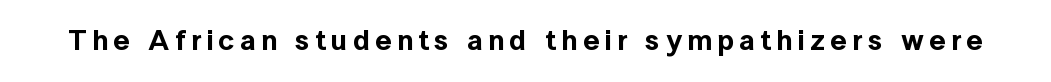
Q: Is the text italic (slanted)? A: No, it is upright.
Q: Is the typeface a serif or a sans-serif typeface? A: Sans-serif.
Q: Is the text underlined? A: No.
Q: Width (condensed, normal, or wide)? A: Normal.
Q: x-height? A: Medium.
Q: Monospaced? A: No.
